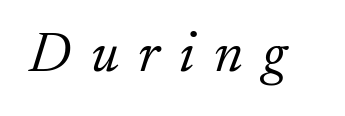
{"serif": "yes", "italic": "yes", "lean": "right", "slant_degrees": 17, "bold": "no", "weight": "light", "width": "normal", "stroke_contrast": "low", "x_height": "small", "monospaced": "no", "underline": "no", "letter_spacing": "wide", "letter_spacing_em": 0.35, "glyph_px": 57}
